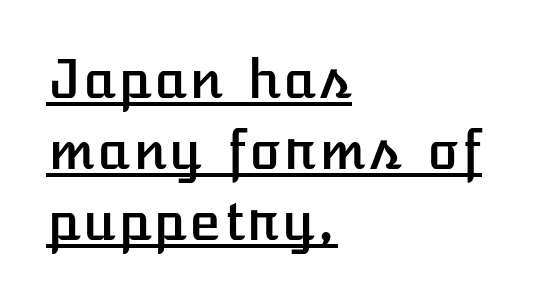
The image shows 53 px text type, upright; set left-aligned, normal line spacing (1.34x), normal letter spacing, underlined; low stroke contrast and a medium x-height.
